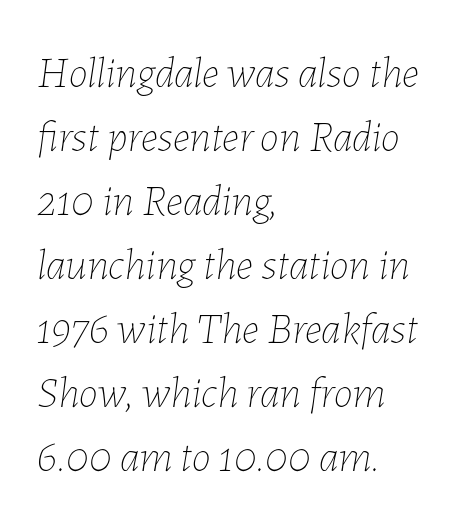
The image shows 43 px thin type, italic (leaning right); set left-aligned, normal line spacing (1.49x), normal letter spacing, not underlined; low stroke contrast and a medium x-height.
